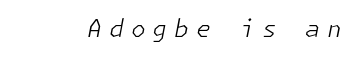
Q: Is the text bold? A: No.
Q: Is the text italic (slanted)? A: Yes, it leans right by about 11 degrees.
Q: Is the text underlined? A: No.
Q: Is the spacing between letters normal or unusually wide? A: Unusually wide.
